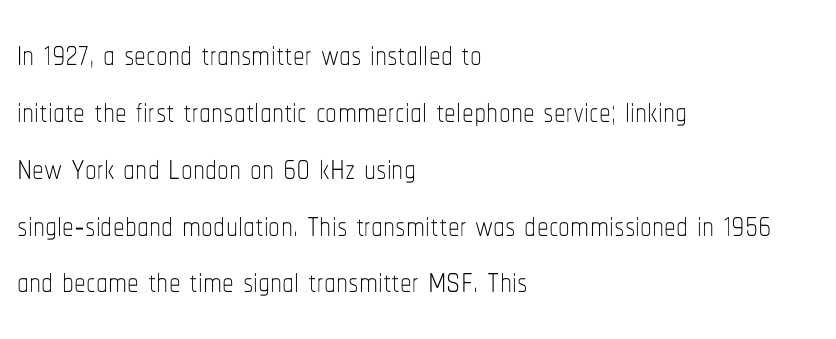
{"italic": "no", "bold": "no", "weight": "thin", "width": "condensed", "stroke_contrast": "low", "x_height": "medium", "monospaced": "no", "underline": "no", "align": "left", "line_spacing_ratio": 1.21, "letter_spacing": "normal", "letter_spacing_em": 0.0, "glyph_px": 47}
